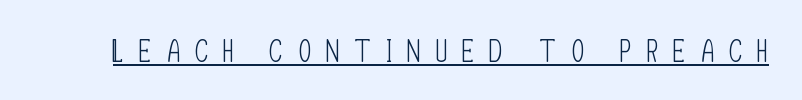
{"serif": "no", "italic": "no", "bold": "no", "weight": "light", "width": "condensed", "stroke_contrast": "low", "x_height": "large", "monospaced": "no", "underline": "yes", "letter_spacing": "wide", "letter_spacing_em": 0.5, "glyph_px": 31}
